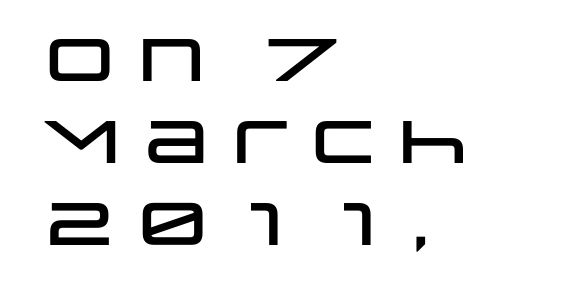
{"serif": "no", "italic": "no", "width": "wide", "stroke_contrast": "low", "x_height": "large", "monospaced": "no", "underline": "no", "align": "left", "line_spacing": "normal", "line_spacing_ratio": 1.37, "letter_spacing": "normal", "letter_spacing_em": 0.0, "glyph_px": 60}
